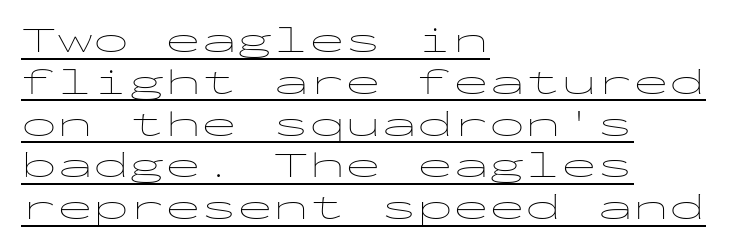
The image shows 36 px thin, wide sans-serif type, upright, monospaced; set left-aligned, line spacing 1.16x, normal letter spacing, underlined; low stroke contrast and a medium x-height.
